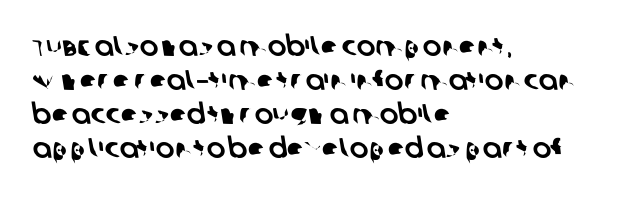
{"serif": "no", "width": "normal", "stroke_contrast": "low", "x_height": "large", "monospaced": "no", "underline": "no", "align": "left", "line_spacing_ratio": 1.21, "letter_spacing": "normal", "letter_spacing_em": 0.0, "glyph_px": 28}
